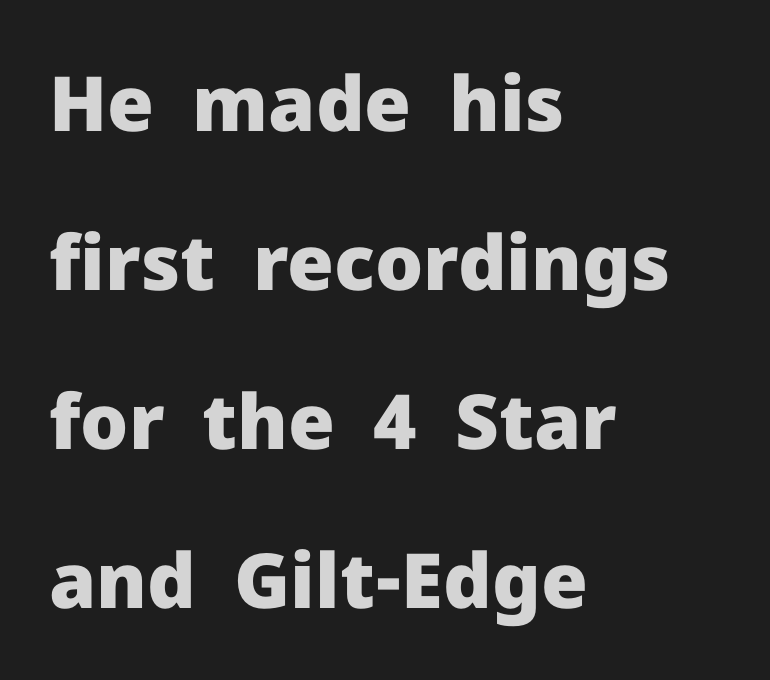
Tracking value appears to be zero — textbook default spacing. On the weight axis this lands at bold, roughly 700. The font's upright variant was chosen for this text. Caption: multi-line text, flush left, ragged right.
